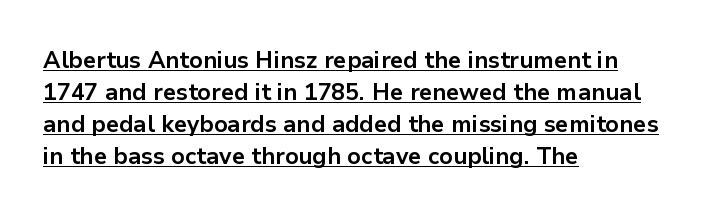
The image shows 24 px bold type, upright; set left-aligned, normal line spacing (1.34x), normal letter spacing, underlined.
